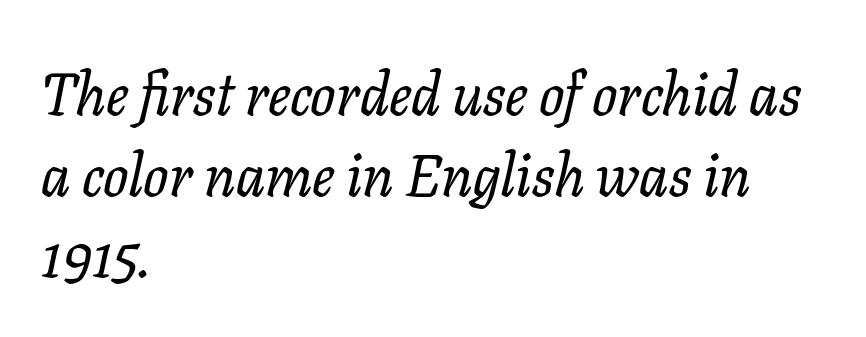
Style check: oblique. Anything drawn beneath the words? Only blank space. All the whitespace from short lines collects on the right. You could not count columns in this text — the font is proportionally spaced.
